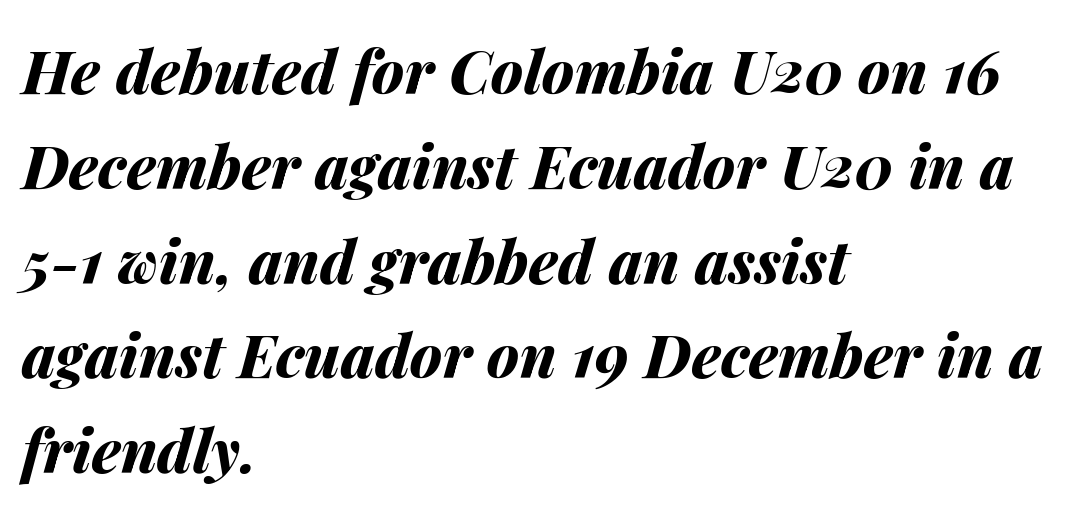
The image shows 60 px bold type, italic (leaning right); set left-aligned, normal line spacing (1.58x), normal letter spacing, not underlined; medium stroke contrast and a medium x-height.
